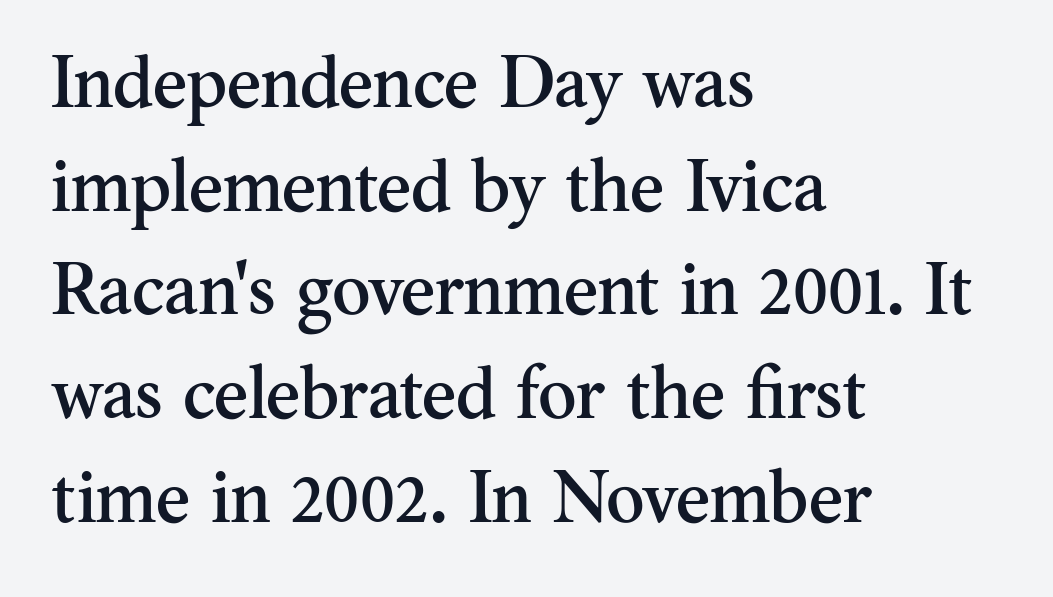
{"serif": "yes", "italic": "no", "width": "normal", "stroke_contrast": "medium", "x_height": "small", "monospaced": "no", "underline": "no", "align": "left", "line_spacing": "normal", "line_spacing_ratio": 1.42, "letter_spacing": "normal", "letter_spacing_em": 0.0, "glyph_px": 73}
